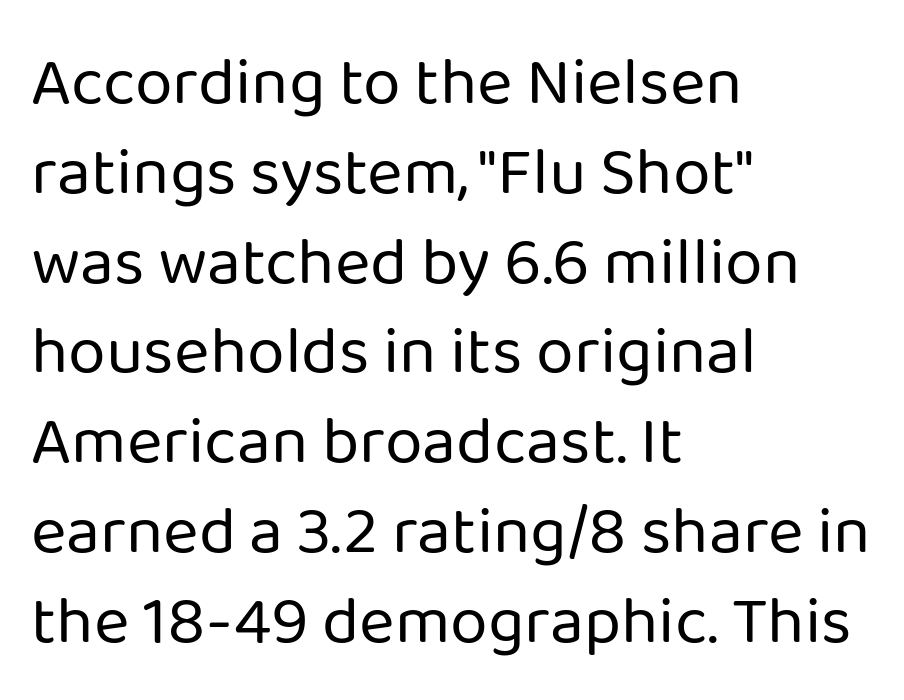
Is this a fixed-width face? No — the glyphs have proportional, varying widths. I'd call this a sans setting — the letters go barefoot. Standard letterfit; no display-style spreading of the glyphs. Unbolded letterforms with no extra heft.
